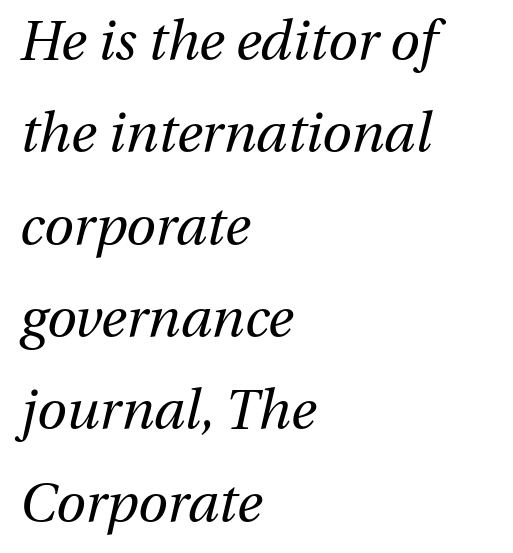
{"italic": "yes", "lean": "right", "slant_degrees": 13, "bold": "no", "weight": "regular", "width": "normal", "stroke_contrast": "medium", "x_height": "medium", "monospaced": "no", "underline": "no", "align": "left", "line_spacing_ratio": 1.71, "letter_spacing": "normal", "letter_spacing_em": 0.0, "glyph_px": 54}
